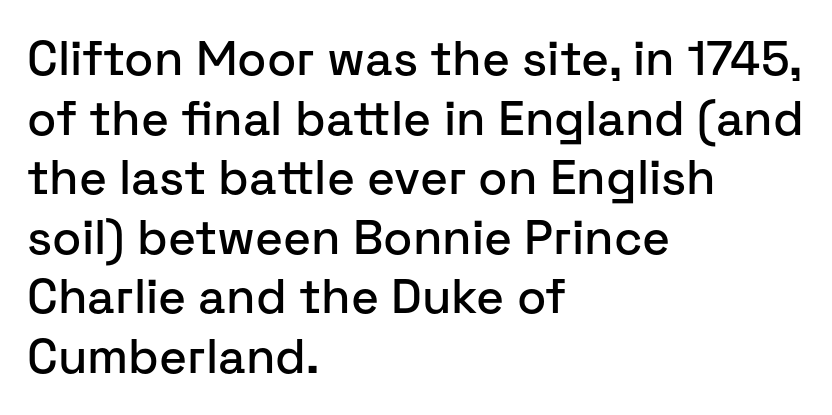
{"serif": "no", "italic": "no", "width": "normal", "stroke_contrast": "low", "x_height": "medium", "monospaced": "no", "underline": "no", "align": "left", "line_spacing_ratio": 1.24, "letter_spacing": "normal", "letter_spacing_em": 0.0, "glyph_px": 48}
